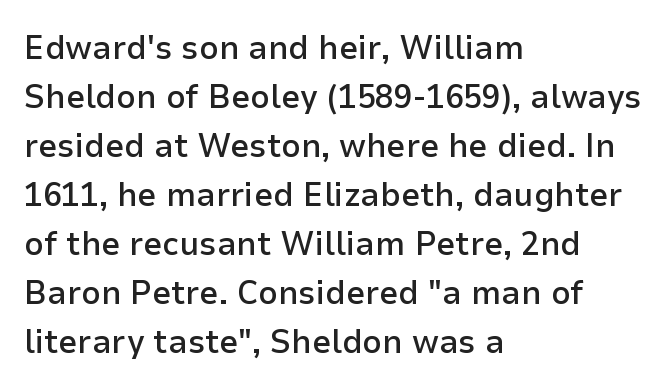
The image shows 34 px semibold sans-serif type, upright; set left-aligned, normal line spacing (1.44x), normal letter spacing, not underlined; low stroke contrast and a medium x-height.
